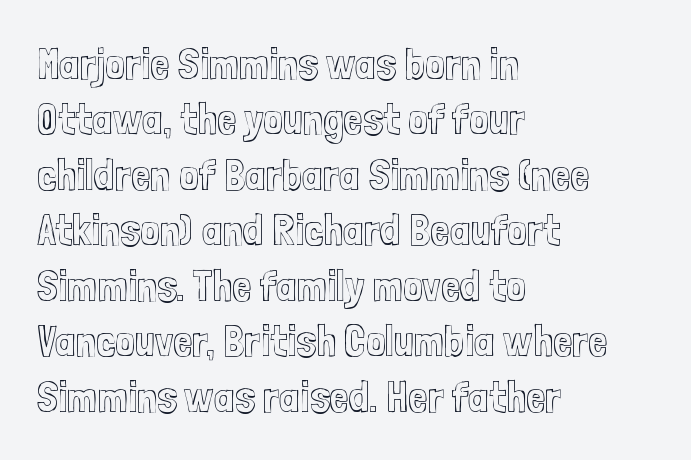
The image shows 44 px condensed type, upright; set left-aligned, normal line spacing (1.26x), normal letter spacing, not underlined; a medium x-height.
